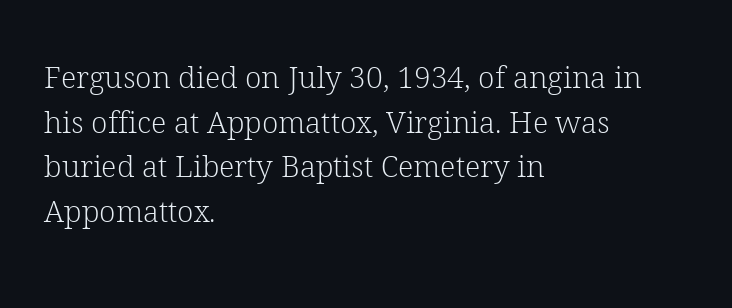
The image shows 30 px light serif type, upright; set left-aligned, normal line spacing (1.49x), normal letter spacing, not underlined; low stroke contrast and a medium x-height.
